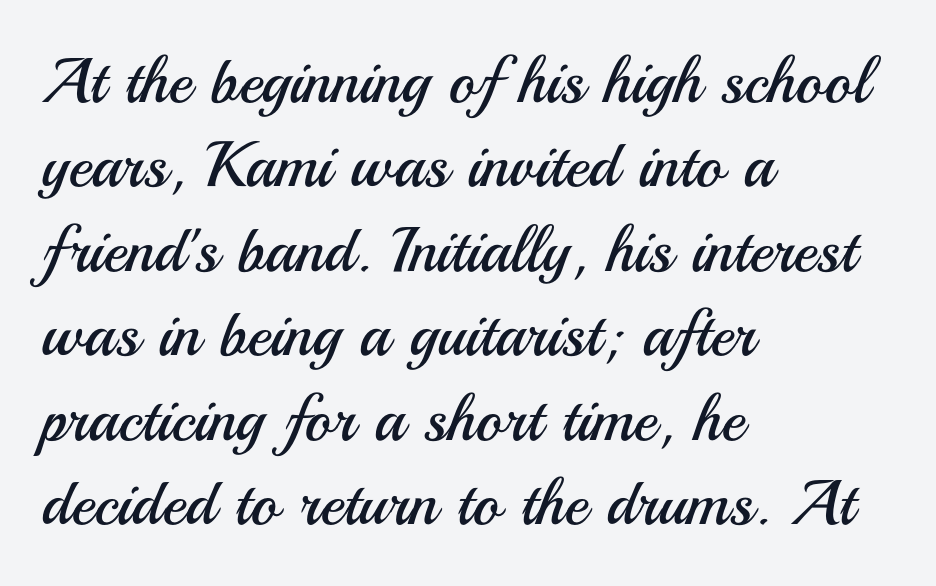
The text block is weighted toward the left margin, trailing off unevenly rightward. The words here are not underlined. The face used here is a sans, in the tradition of grotesques and geometrics. Do the characters align in a grid? No, the font is proportional. The passage shown stacks its lines at a standard gap.
